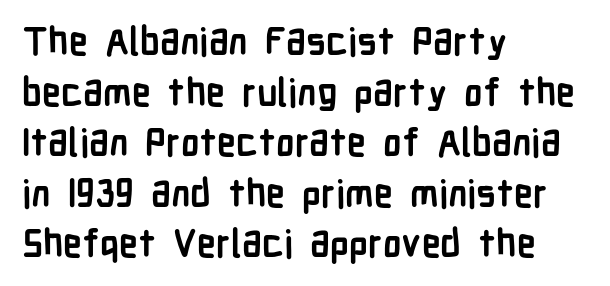
The image shows 38 px semibold, condensed sans-serif type, upright; set left-aligned, normal line spacing (1.33x), normal letter spacing, not underlined; low stroke contrast and a medium x-height.
